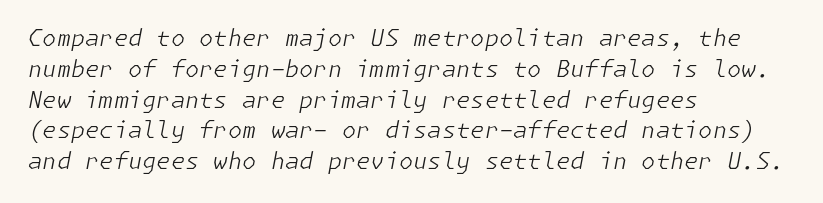
Q: Is the text bold? A: No.
Q: Is the text italic (slanted)? A: Yes, it leans right by about 11 degrees.
Q: Is the text underlined? A: No.
Q: How is the paragraph aligned? A: Left-aligned.
Q: Is the spacing between letters normal or unusually wide? A: Normal.
Q: Is the spacing between lines tight, normal or loose? A: Normal.
